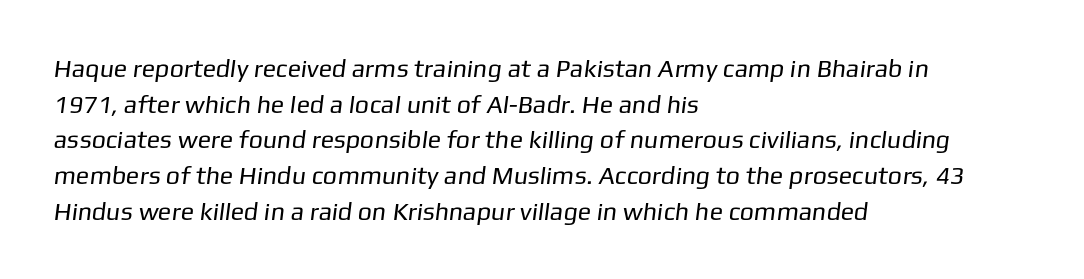
{"bold": "no", "underline": "no", "align": "left", "line_spacing": "normal", "line_spacing_ratio": 1.43, "letter_spacing": "normal", "letter_spacing_em": 0.0, "glyph_px": 25}
